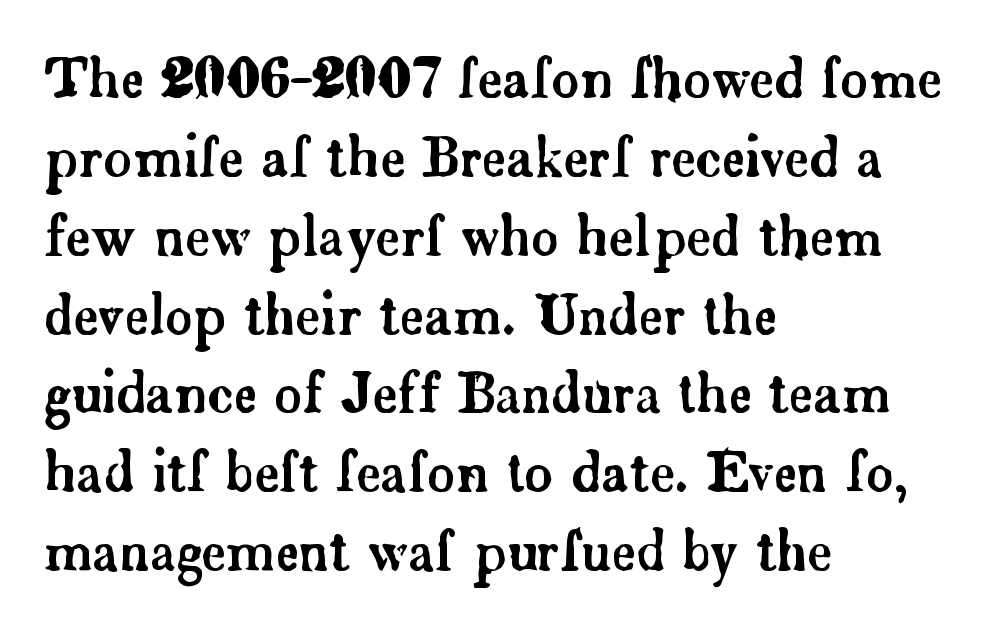
{"serif": "yes", "italic": "no", "width": "normal", "stroke_contrast": "low", "x_height": "small", "monospaced": "no", "underline": "no", "align": "left", "line_spacing": "normal", "line_spacing_ratio": 1.46, "letter_spacing": "normal", "letter_spacing_em": 0.0, "glyph_px": 54}
